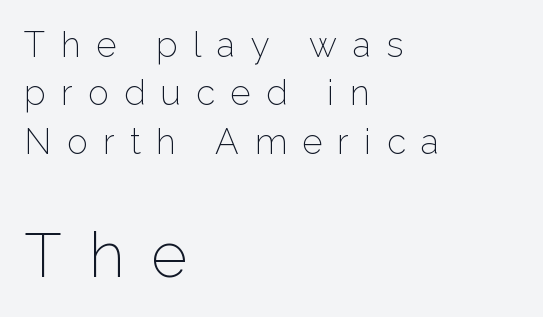
The face used here appears at its bigger size in the lower chunk. No word sits above an underline. The rendering inserts visible extra space after every character. Typographically, this falls in the sans-serif category. Horizontally, the lines are justified to the leading edge only.
